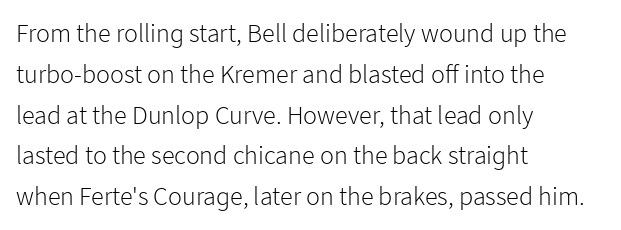
{"italic": "no", "bold": "no", "underline": "no", "align": "left", "line_spacing": "normal", "line_spacing_ratio": 1.57, "letter_spacing": "normal", "letter_spacing_em": 0.0, "glyph_px": 26}
